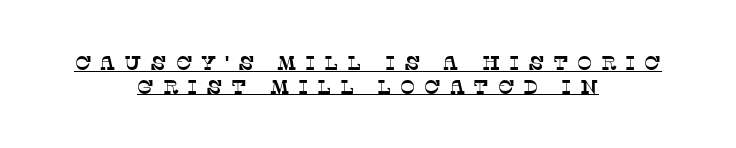
The image shows 20 px text type; set centered, line spacing 1.18x, unusually wide letter spacing (+0.43 em), underlined.
